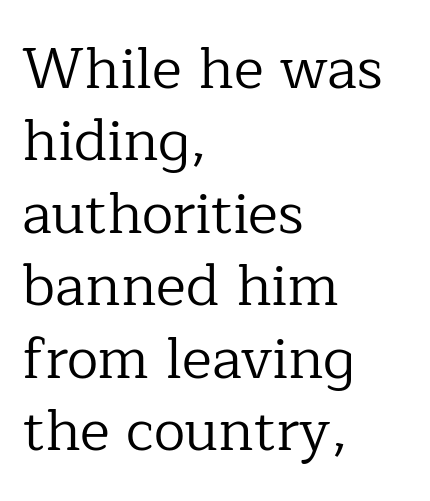
{"serif": "yes", "italic": "no", "bold": "no", "weight": "regular", "width": "normal", "stroke_contrast": "low", "x_height": "medium", "monospaced": "no", "underline": "no", "align": "left", "line_spacing": "normal", "line_spacing_ratio": 1.27, "letter_spacing": "normal", "letter_spacing_em": 0.0, "glyph_px": 57}
